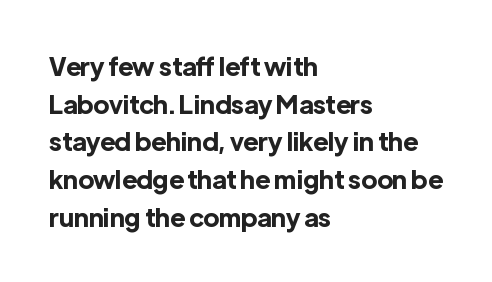
Q: Is the text bold? A: Yes.
Q: Is the text italic (slanted)? A: No, it is upright.
Q: Is the text underlined? A: No.
Q: How is the paragraph aligned? A: Left-aligned.
Q: Is the spacing between letters normal or unusually wide? A: Normal.
Q: Is the spacing between lines tight, normal or loose? A: Normal.
